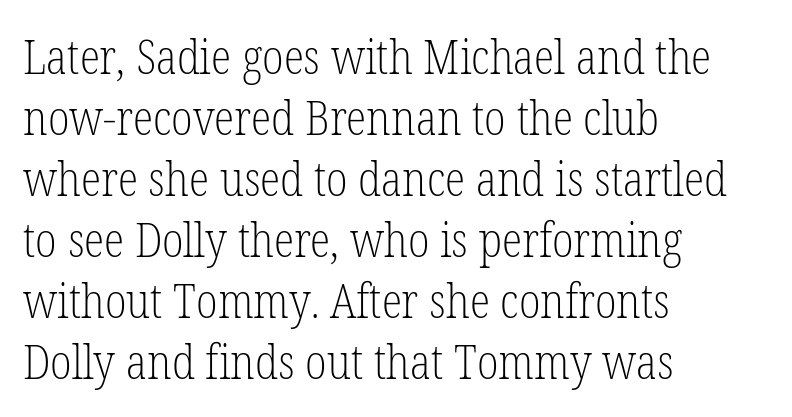
Q: Is the text bold? A: No.
Q: Is the text italic (slanted)? A: No, it is upright.
Q: Is the typeface a serif or a sans-serif typeface? A: Serif.
Q: Is the text underlined? A: No.
Q: How is the paragraph aligned? A: Left-aligned.
Q: Is the spacing between letters normal or unusually wide? A: Normal.
Q: Is the spacing between lines tight, normal or loose? A: Normal.
Q: Width (condensed, normal, or wide)? A: Condensed.
Q: Stroke contrast? A: Low.
Q: x-height? A: Medium.
Q: Monospaced? A: No.
